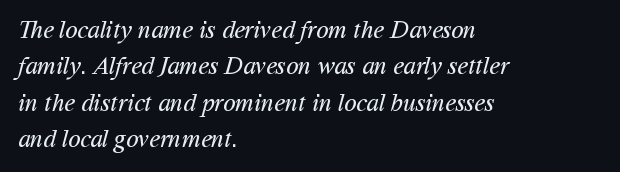
The paragraph has a hard left edge and a soft right edge. In terms of leading, this rendering sits right in the middle. Nobody drew a line under any word here. This rendering leaves character spacing at its baseline value. The typesetting does not lean heavy: it is not bold.
